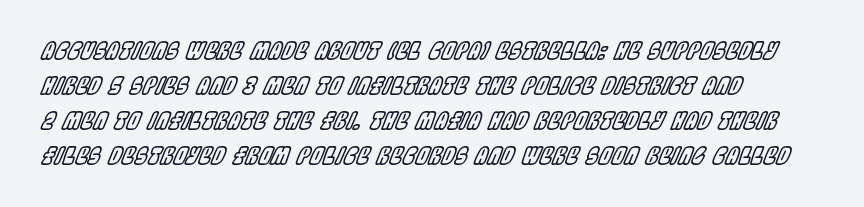
{"italic": "yes", "lean": "right", "slant_degrees": 22, "underline": "no", "align": "left", "line_spacing": "normal", "line_spacing_ratio": 1.52, "letter_spacing": "normal", "letter_spacing_em": 0.0, "glyph_px": 23}
